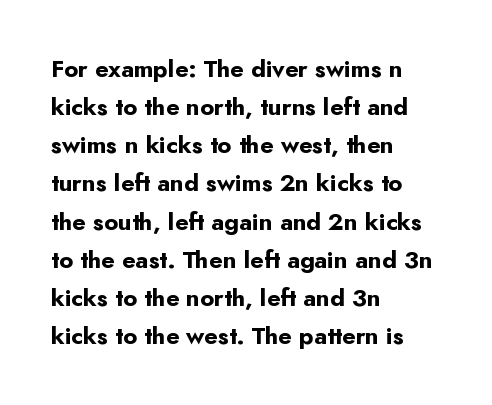
The image shows 24 px bold type, upright; set left-aligned, normal line spacing (1.59x), normal letter spacing, not underlined.
